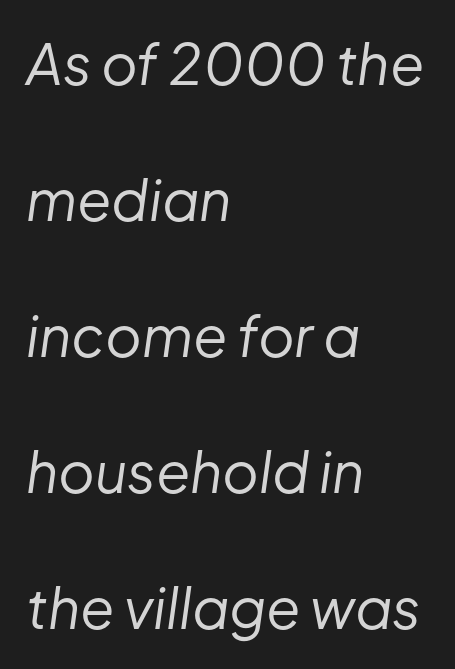
Q: Is the text bold? A: No.
Q: Is the text italic (slanted)? A: Yes, it leans right by about 8 degrees.
Q: Is the text underlined? A: No.
Q: How is the paragraph aligned? A: Left-aligned.
Q: Is the spacing between letters normal or unusually wide? A: Normal.
Q: Is the spacing between lines tight, normal or loose? A: Loose.
Q: Width (condensed, normal, or wide)? A: Normal.
Q: Stroke contrast? A: Low.
Q: x-height? A: Medium.
Q: Monospaced? A: No.
